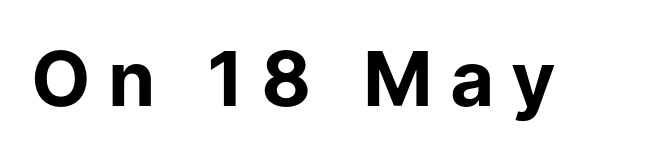
{"serif": "no", "italic": "no", "bold": "yes", "weight": "bold", "width": "normal", "stroke_contrast": "low", "x_height": "medium", "monospaced": "no", "underline": "no", "letter_spacing": "wide", "letter_spacing_em": 0.25, "glyph_px": 76}
